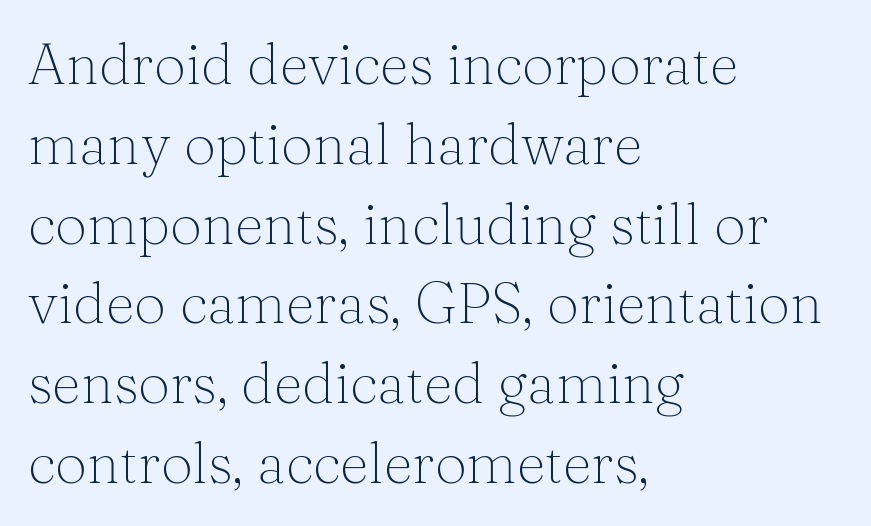
{"serif": "yes", "italic": "no", "bold": "no", "weight": "thin", "width": "normal", "stroke_contrast": "medium", "x_height": "medium", "monospaced": "no", "underline": "no", "align": "left", "line_spacing": "normal", "line_spacing_ratio": 1.4, "letter_spacing": "normal", "letter_spacing_em": 0.0, "glyph_px": 57}
